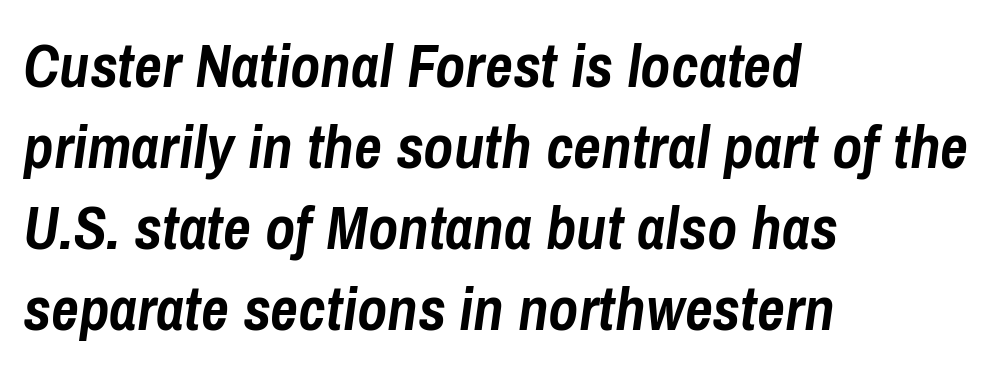
The image shows 61 px semibold, condensed type, italic (leaning right); set left-aligned, normal line spacing (1.33x), normal letter spacing, not underlined; low stroke contrast and a medium x-height.
